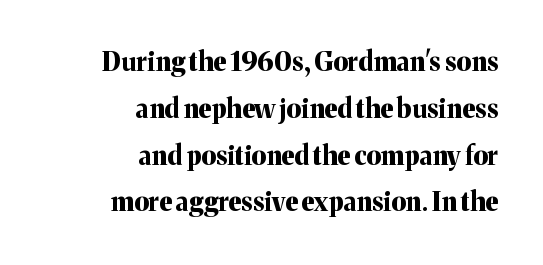
{"italic": "no", "bold": "yes", "underline": "no", "align": "right", "line_spacing_ratio": 1.8, "letter_spacing": "normal", "letter_spacing_em": 0.0, "glyph_px": 26}
